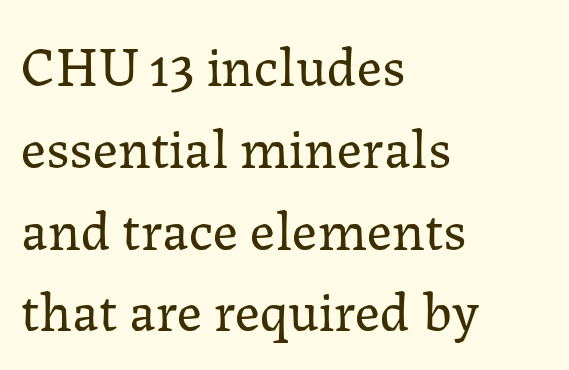
The image shows 56 px regular-weight serif type, upright; set left-aligned, normal line spacing (1.46x), normal letter spacing, not underlined; low stroke contrast and a medium x-height.
